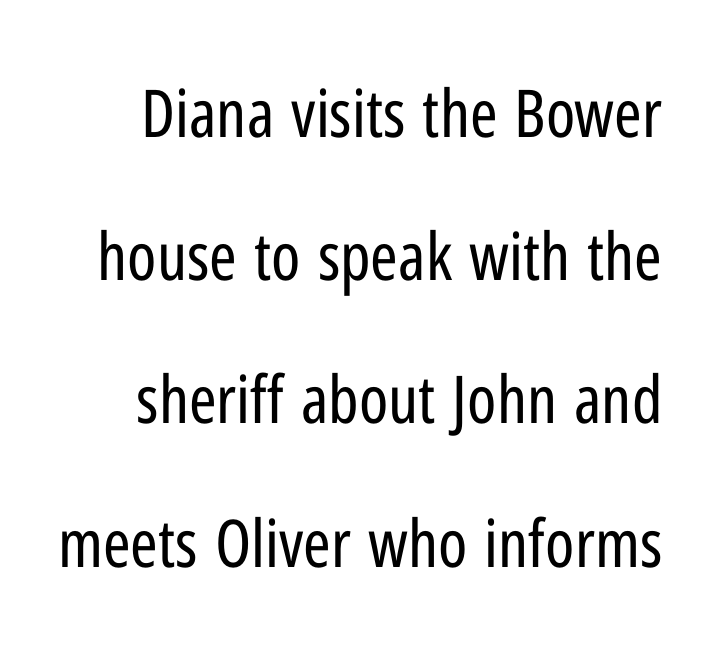
Each new line begins a long way beneath the previous one. In terms of letterform style, serifs are entirely absent. The face used here is rendered with its standard letterfit. The letters stand upright; this is a roman face. Any mark beneath the type? The region is blank. The font is comparable to plain body text, perhaps lighter.
